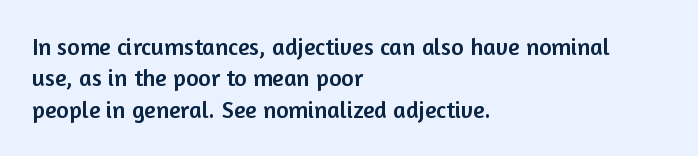
{"italic": "no", "underline": "no", "align": "left", "line_spacing": "normal", "line_spacing_ratio": 1.31, "letter_spacing": "normal", "letter_spacing_em": 0.0, "glyph_px": 24}
